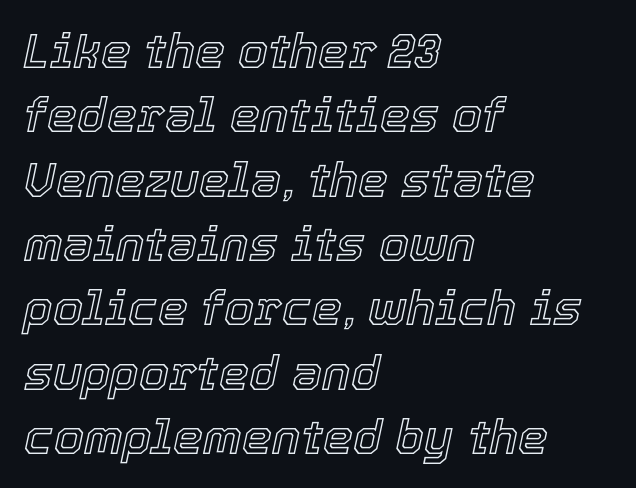
Q: Is the text italic (slanted)? A: Yes, it leans right by about 12 degrees.
Q: Is the text underlined? A: No.
Q: How is the paragraph aligned? A: Left-aligned.
Q: Is the spacing between letters normal or unusually wide? A: Normal.
Q: Is the spacing between lines tight, normal or loose? A: Normal.
Q: Width (condensed, normal, or wide)? A: Normal.
Q: x-height? A: Medium.
Q: Monospaced? A: No.
